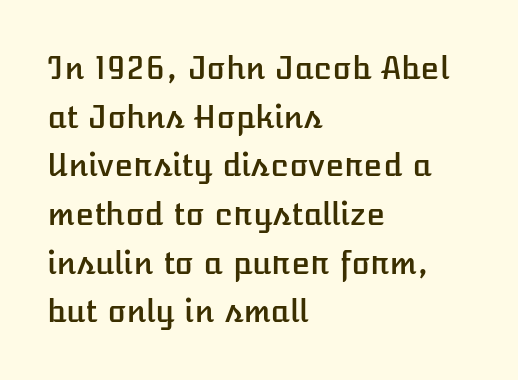
Q: Is the text italic (slanted)? A: No, it is upright.
Q: Is the text underlined? A: No.
Q: How is the paragraph aligned? A: Left-aligned.
Q: Is the spacing between letters normal or unusually wide? A: Normal.
Q: Is the spacing between lines tight, normal or loose? A: Normal.
Q: Width (condensed, normal, or wide)? A: Normal.
Q: Stroke contrast? A: Low.
Q: x-height? A: Medium.
Q: Monospaced? A: No.
